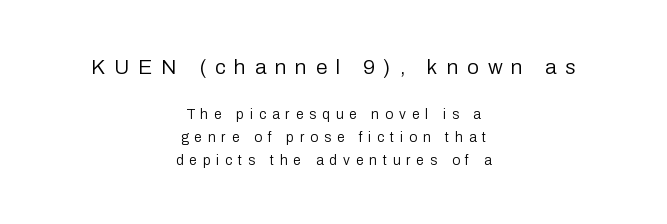
Underlining? Definitely not there. There is plenty of visible air inserted between adjacent glyphs. Alignment: centered. These glyphs show unthickened strokes, regular width or finer.
